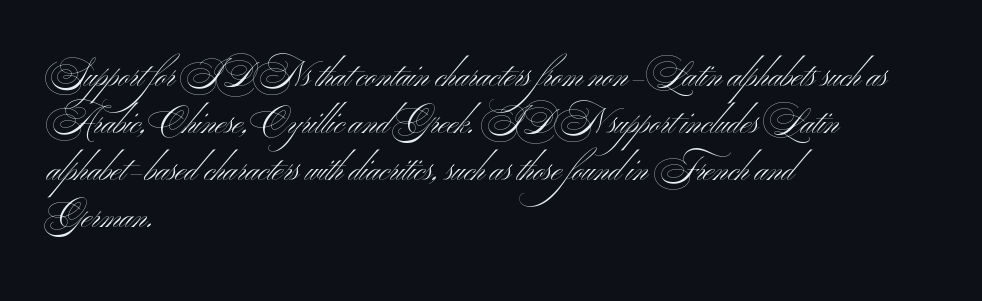
Students, note that the glyphs here touch the page at normal intervals. Compared with typical paragraphs, the rows here are spaced about the same. The rendering anchors every line to the left-hand side. Weight: in the light-to-regular range.
